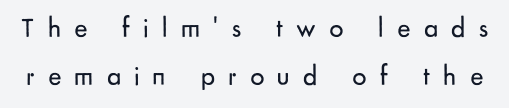
Q: Is the text bold? A: No.
Q: Is the text italic (slanted)? A: No, it is upright.
Q: Is the typeface a serif or a sans-serif typeface? A: Sans-serif.
Q: Is the text underlined? A: No.
Q: Is the spacing between letters normal or unusually wide? A: Unusually wide.
Q: Width (condensed, normal, or wide)? A: Normal.
Q: Stroke contrast? A: Low.
Q: x-height? A: Small.
Q: Monospaced? A: No.
